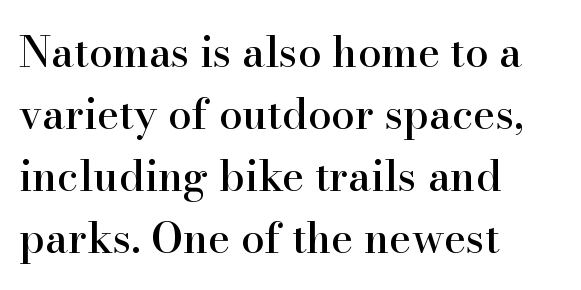
{"serif": "yes", "italic": "no", "width": "normal", "stroke_contrast": "high", "x_height": "small", "monospaced": "no", "underline": "no", "align": "left", "line_spacing": "normal", "line_spacing_ratio": 1.48, "letter_spacing": "normal", "letter_spacing_em": 0.0, "glyph_px": 42}
